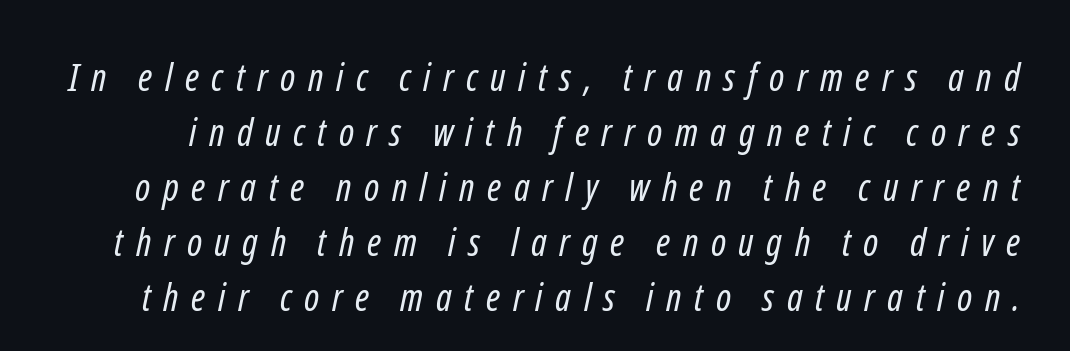
The image shows 38 px regular-weight, condensed sans-serif type; set normal line spacing (1.45x), unusually wide letter spacing (+0.33 em), not underlined; low stroke contrast and a medium x-height.
